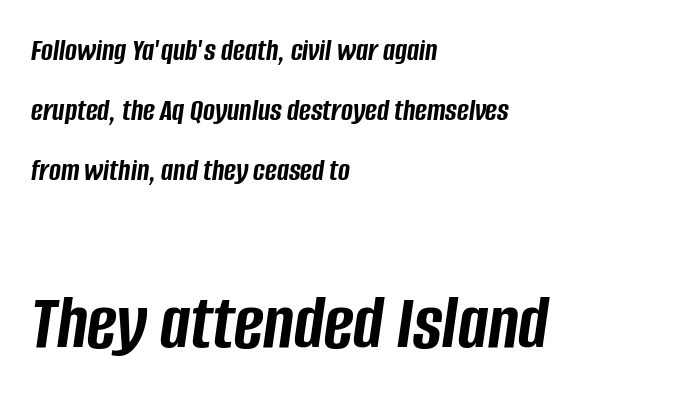
Every letter is thick-stroked: bold, no question. Would a proofreader flag this as italicized? Yes. Observe the ordinary spacing: letters are neighbours, not strangers. The lines are quadded left. The more generous point size was reserved for the lower chunk.
